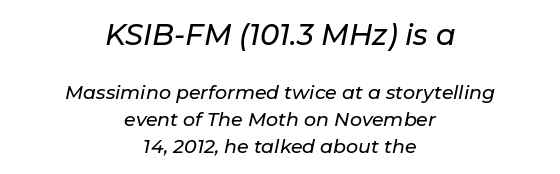
The strip under each line holds only bare page. In terms of leading, this rendering sits right in the middle. The lettering tilts uniformly, giving the passage an italic look. The letters advance in unequal steps, a hallmark of proportional type. Each word holds together tightly as a unit, with standard inter-letter gaps. You get the large type first, then a drop to smaller type.
